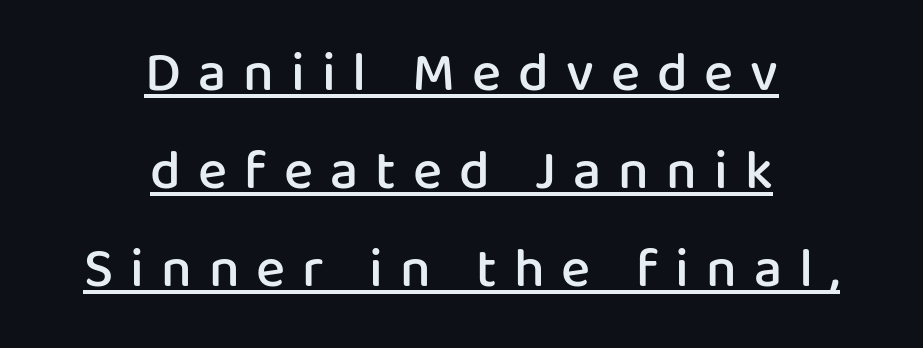
The image shows 55 px semibold sans-serif type, upright; set centered, line spacing 1.78x, unusually wide letter spacing (+0.31 em), underlined; low stroke contrast and a medium x-height.
